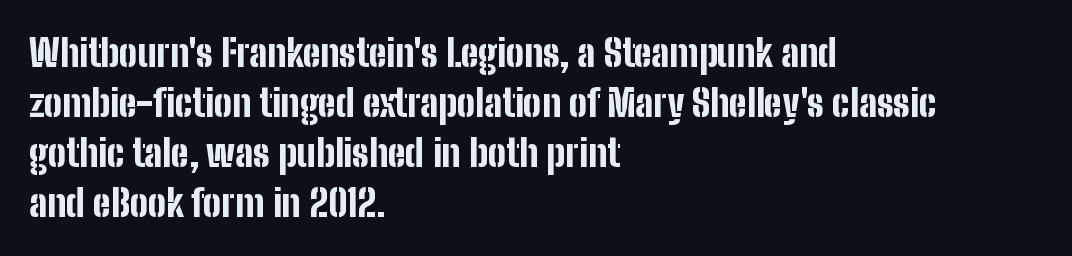
{"serif": "no", "italic": "no", "bold": "yes", "weight": "bold", "width": "condensed", "stroke_contrast": "low", "x_height": "medium", "monospaced": "no", "underline": "no", "align": "left", "line_spacing": "normal", "line_spacing_ratio": 1.32, "letter_spacing": "normal", "letter_spacing_em": 0.0, "glyph_px": 38}
